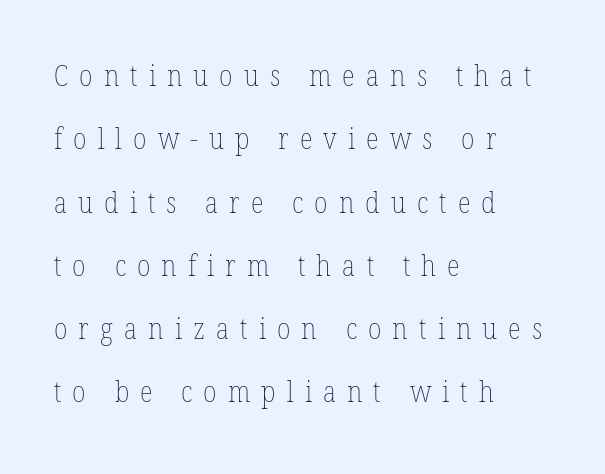
Q: Is the text bold? A: No.
Q: Is the text italic (slanted)? A: No, it is upright.
Q: Is the text underlined? A: No.
Q: How is the paragraph aligned? A: Left-aligned.
Q: Is the spacing between letters normal or unusually wide? A: Unusually wide.
Q: Is the spacing between lines tight, normal or loose? A: Loose.
Q: Width (condensed, normal, or wide)? A: Condensed.
Q: Stroke contrast? A: Low.
Q: x-height? A: Medium.
Q: Monospaced? A: No.
